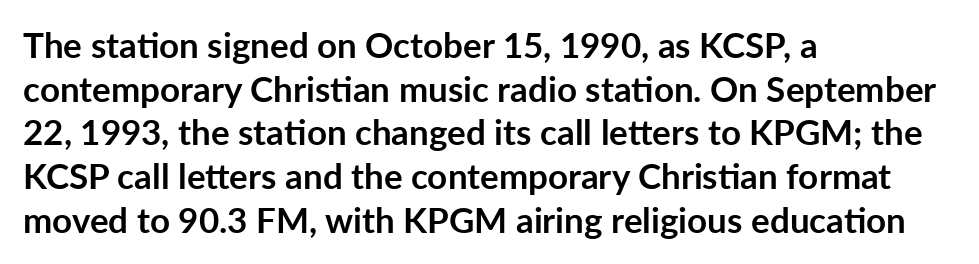
Its strokes are broad and dark, the hallmark of bold type. Do the letters lean? They stand straight. Underline: absent. Type style note: lacks serifs.
